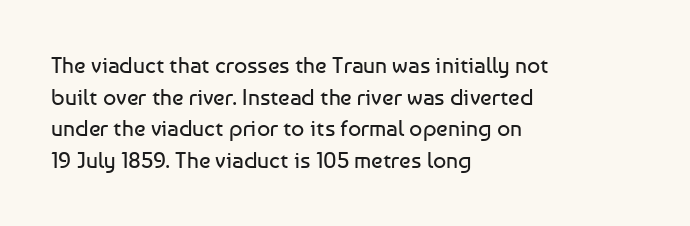
{"italic": "no", "bold": "no", "underline": "no", "align": "left", "line_spacing": "normal", "line_spacing_ratio": 1.38, "letter_spacing": "normal", "letter_spacing_em": 0.0, "glyph_px": 23}
